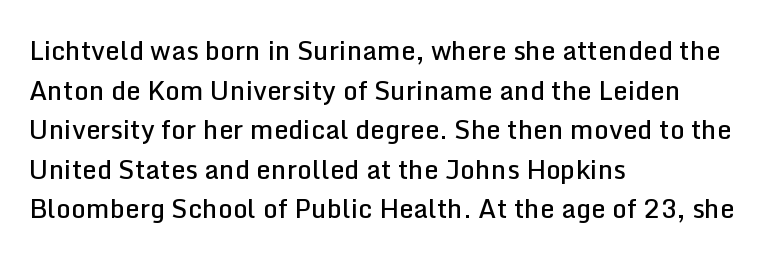
{"italic": "no", "bold": "semi", "underline": "no", "align": "left", "line_spacing": "normal", "line_spacing_ratio": 1.52, "letter_spacing": "normal", "letter_spacing_em": 0.0, "glyph_px": 26}
